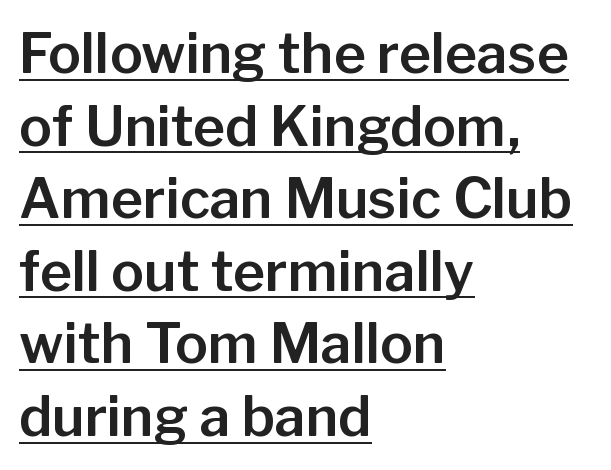
The image shows 55 px sans-serif type, upright; set left-aligned, normal line spacing (1.32x), normal letter spacing, underlined; low stroke contrast and a medium x-height.
